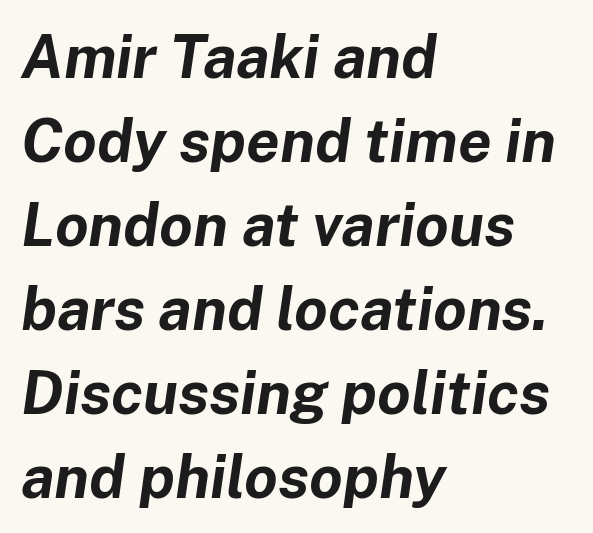
Q: Is the text bold? A: Yes.
Q: Is the text italic (slanted)? A: Yes, it leans right by about 8 degrees.
Q: Is the text underlined? A: No.
Q: How is the paragraph aligned? A: Left-aligned.
Q: Is the spacing between letters normal or unusually wide? A: Normal.
Q: Is the spacing between lines tight, normal or loose? A: Normal.
Q: Width (condensed, normal, or wide)? A: Normal.
Q: Stroke contrast? A: Low.
Q: x-height? A: Medium.
Q: Monospaced? A: No.
